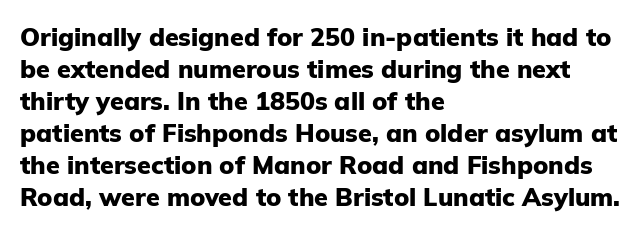
{"italic": "no", "bold": "yes", "underline": "no", "align": "left", "line_spacing": "normal", "line_spacing_ratio": 1.28, "letter_spacing": "normal", "letter_spacing_em": 0.0, "glyph_px": 25}
